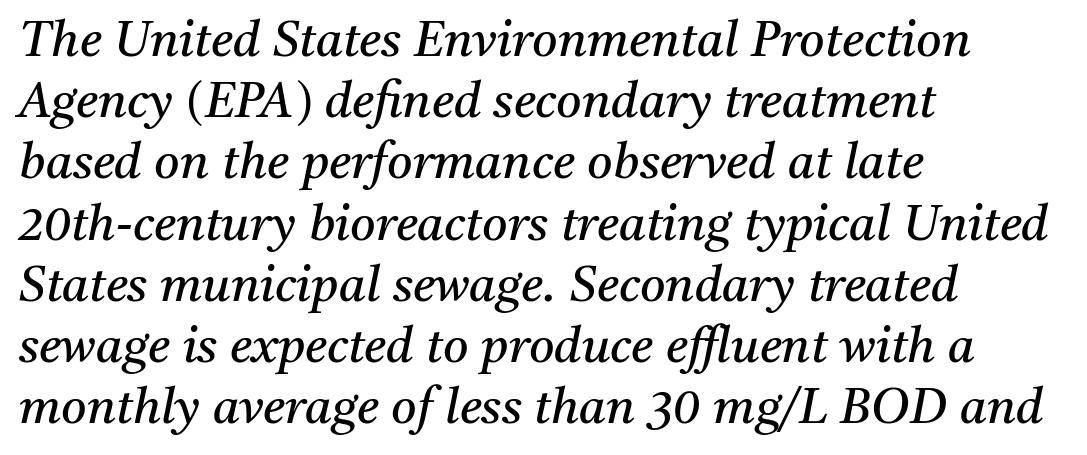
{"serif": "yes", "italic": "yes", "lean": "right", "slant_degrees": 11, "bold": "no", "weight": "regular", "width": "normal", "stroke_contrast": "medium", "x_height": "medium", "monospaced": "no", "underline": "no", "align": "left", "line_spacing": "normal", "line_spacing_ratio": 1.25, "letter_spacing": "normal", "letter_spacing_em": 0.0, "glyph_px": 49}
